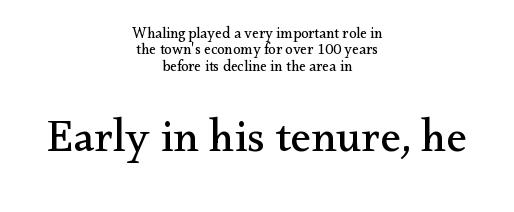
Q: Is the text bold? A: No.
Q: Is the text italic (slanted)? A: No, it is upright.
Q: Is the typeface a serif or a sans-serif typeface? A: Serif.
Q: Is the text underlined? A: No.
Q: How is the paragraph aligned? A: Centered.
Q: Is the spacing between letters normal or unusually wide? A: Normal.
Q: Is the spacing between lines tight, normal or loose? A: Tight.
Q: Which block of text is set in a larger size, the first (top) or the second (bottom)? A: The second (bottom) one.
Q: Width (condensed, normal, or wide)? A: Normal.
Q: Stroke contrast? A: Medium.
Q: x-height? A: Small.
Q: Monospaced? A: No.
